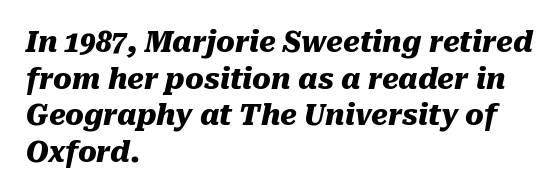
{"italic": "yes", "lean": "right", "slant_degrees": 10, "bold": "yes", "weight": "heavy", "width": "normal", "stroke_contrast": "medium", "x_height": "medium", "monospaced": "no", "underline": "no", "align": "left", "line_spacing": "normal", "line_spacing_ratio": 1.31, "letter_spacing": "normal", "letter_spacing_em": 0.0, "glyph_px": 28}
